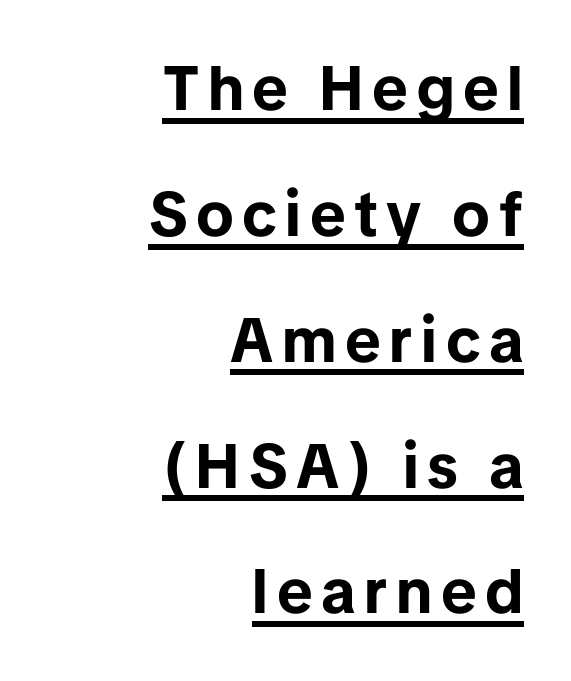
{"serif": "no", "italic": "no", "bold": "yes", "weight": "bold", "width": "normal", "stroke_contrast": "low", "x_height": "medium", "monospaced": "no", "underline": "yes", "align": "right", "line_spacing": "loose", "line_spacing_ratio": 2.03, "glyph_px": 62}
